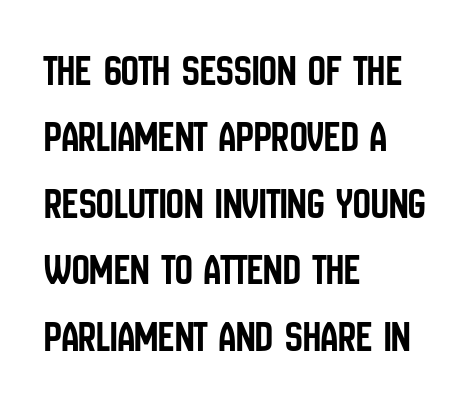
{"serif": "no", "italic": "no", "width": "condensed", "stroke_contrast": "low", "x_height": "large", "monospaced": "no", "underline": "no", "align": "left", "line_spacing": "normal", "line_spacing_ratio": 1.51, "letter_spacing": "normal", "letter_spacing_em": 0.0, "glyph_px": 44}
